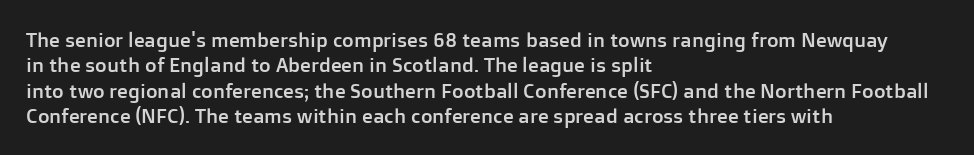
The image shows 20 px text type, upright; set left-aligned, normal line spacing (1.27x), normal letter spacing, not underlined.
